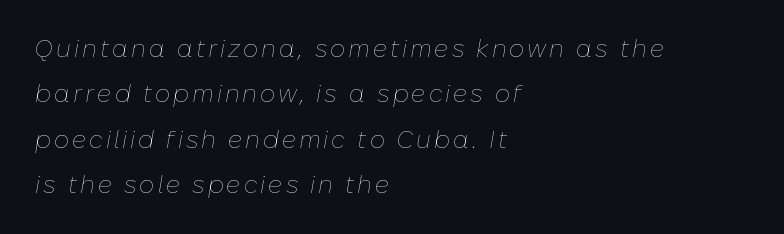
The image shows 24 px text type, italic (leaning right); set left-aligned, line spacing 1.89x, not underlined.
